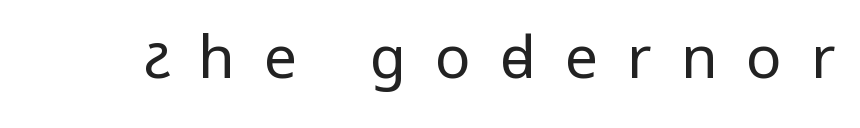
The image shows 59 px regular-weight, condensed sans-serif type, upright; set unusually wide letter spacing (+0.49 em), not underlined; low stroke contrast.
